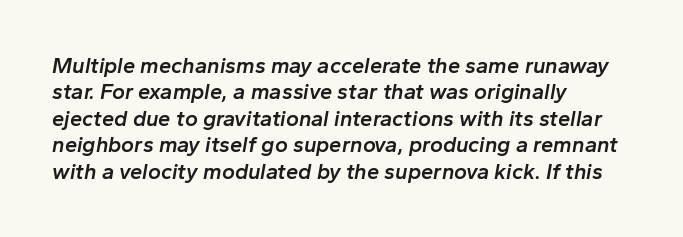
{"italic": "yes", "lean": "right", "slant_degrees": 10, "bold": "semi", "underline": "no", "align": "left", "line_spacing_ratio": 1.2, "letter_spacing": "normal", "letter_spacing_em": 0.0, "glyph_px": 22}
